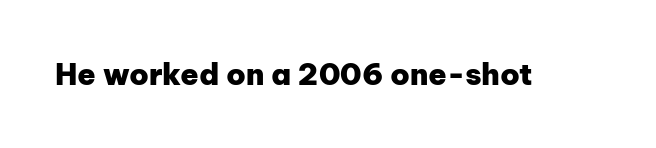
{"serif": "no", "italic": "no", "bold": "yes", "weight": "heavy", "width": "normal", "stroke_contrast": "low", "x_height": "medium", "monospaced": "no", "underline": "no", "letter_spacing": "normal", "letter_spacing_em": 0.0, "glyph_px": 30}
